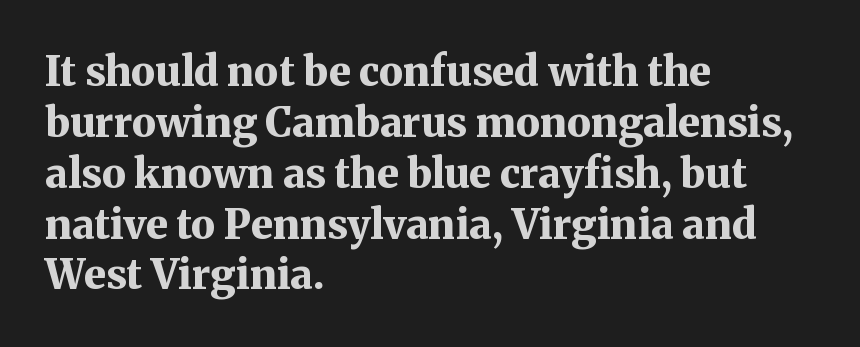
The image shows 41 px bold serif type, upright; set left-aligned, line spacing 1.24x, normal letter spacing, not underlined; medium stroke contrast and a medium x-height.
